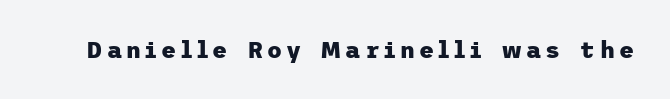
The words here are not underlined. Ascenders rise straight up at ninety degrees. What weight is shown? A full bold with thick strokes.
